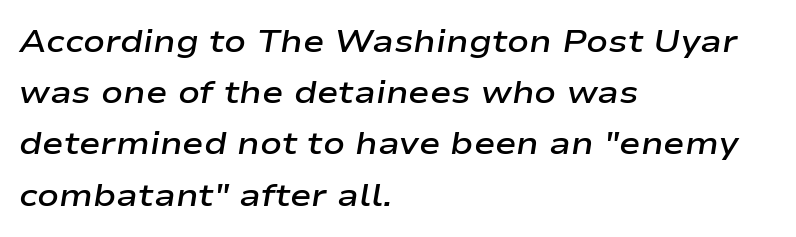
The image shows 32 px semibold, wide type, italic (leaning right); set left-aligned, normal line spacing (1.6x), normal letter spacing, not underlined; low stroke contrast and a medium x-height.
